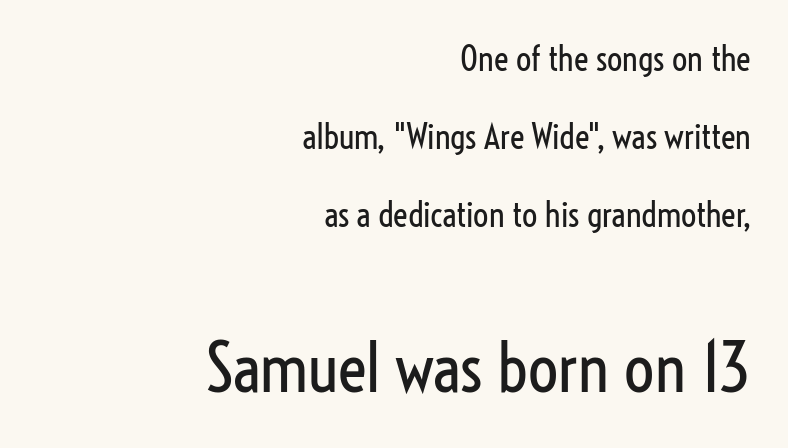
Q: Is the text bold? A: No.
Q: Is the text italic (slanted)? A: No, it is upright.
Q: Is the typeface a serif or a sans-serif typeface? A: Sans-serif.
Q: Is the text underlined? A: No.
Q: How is the paragraph aligned? A: Right-aligned.
Q: Is the spacing between letters normal or unusually wide? A: Normal.
Q: Is the spacing between lines tight, normal or loose? A: Loose.
Q: Which block of text is set in a larger size, the first (top) or the second (bottom)? A: The second (bottom) one.
Q: Width (condensed, normal, or wide)? A: Condensed.
Q: Stroke contrast? A: Low.
Q: x-height? A: Medium.
Q: Monospaced? A: No.
